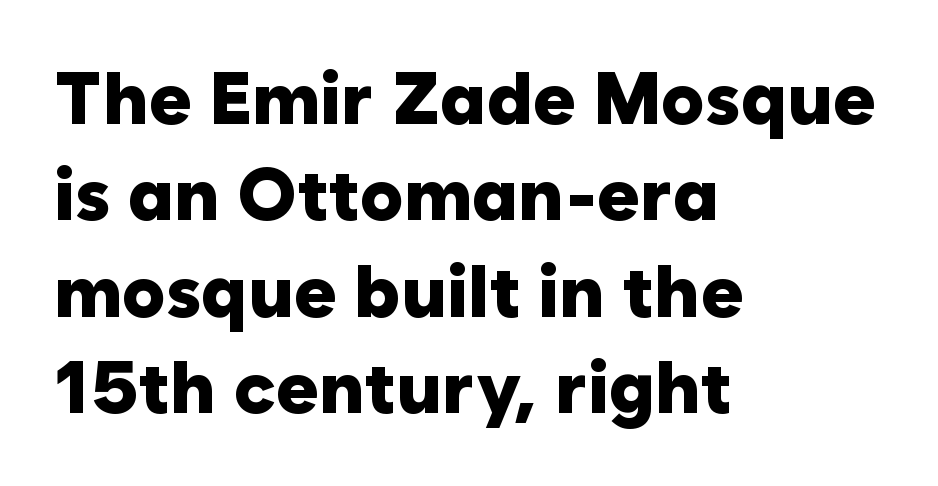
Q: Is the text bold? A: Yes.
Q: Is the text italic (slanted)? A: No, it is upright.
Q: Is the typeface a serif or a sans-serif typeface? A: Sans-serif.
Q: Is the text underlined? A: No.
Q: How is the paragraph aligned? A: Left-aligned.
Q: Is the spacing between letters normal or unusually wide? A: Normal.
Q: Is the spacing between lines tight, normal or loose? A: Normal.
Q: Width (condensed, normal, or wide)? A: Normal.
Q: Stroke contrast? A: Low.
Q: x-height? A: Medium.
Q: Monospaced? A: No.
